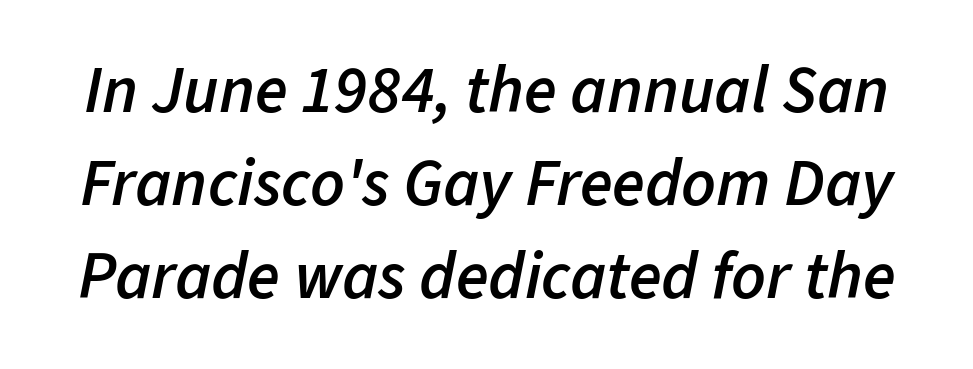
Q: Is the text bold? A: Semi-bold.
Q: Is the text italic (slanted)? A: Yes, it leans right by about 11 degrees.
Q: Is the text underlined? A: No.
Q: Is the spacing between letters normal or unusually wide? A: Normal.
Q: Is the spacing between lines tight, normal or loose? A: Normal.
Q: Width (condensed, normal, or wide)? A: Normal.
Q: Stroke contrast? A: Low.
Q: x-height? A: Medium.
Q: Monospaced? A: No.
